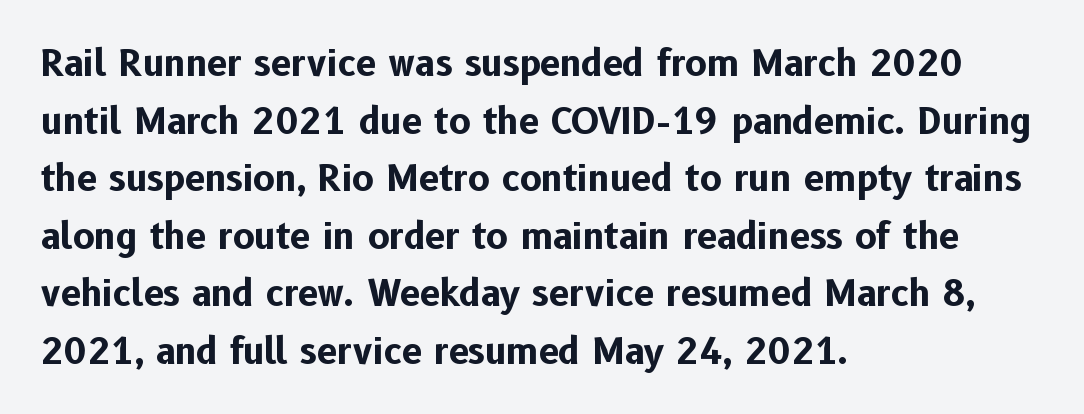
This sample keeps an unexceptional amount of space between lines. Each row of text sits above clean, open space. What kind of face is this? One without serifs — a sans. Italic: no, the glyphs are upright roman. Summary of weight: heavy, a full bold.
